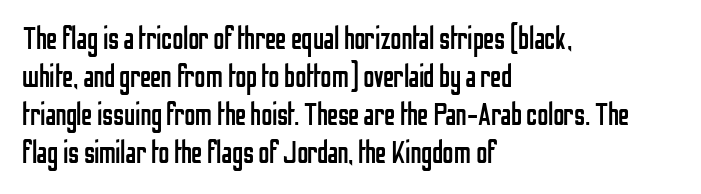
The image shows 31 px regular-weight, condensed sans-serif type, upright; set left-aligned, line spacing 1.23x, normal letter spacing, not underlined; low stroke contrast and a medium x-height.
